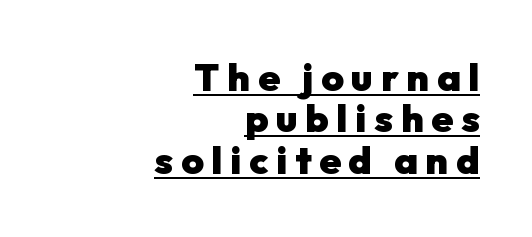
Q: Is the text bold? A: Yes.
Q: Is the text italic (slanted)? A: No, it is upright.
Q: Is the typeface a serif or a sans-serif typeface? A: Sans-serif.
Q: Is the text underlined? A: Yes.
Q: How is the paragraph aligned? A: Right-aligned.
Q: Is the spacing between letters normal or unusually wide? A: Unusually wide.
Q: Is the spacing between lines tight, normal or loose? A: Tight.
Q: Width (condensed, normal, or wide)? A: Normal.
Q: Stroke contrast? A: Low.
Q: x-height? A: Medium.
Q: Monospaced? A: No.
